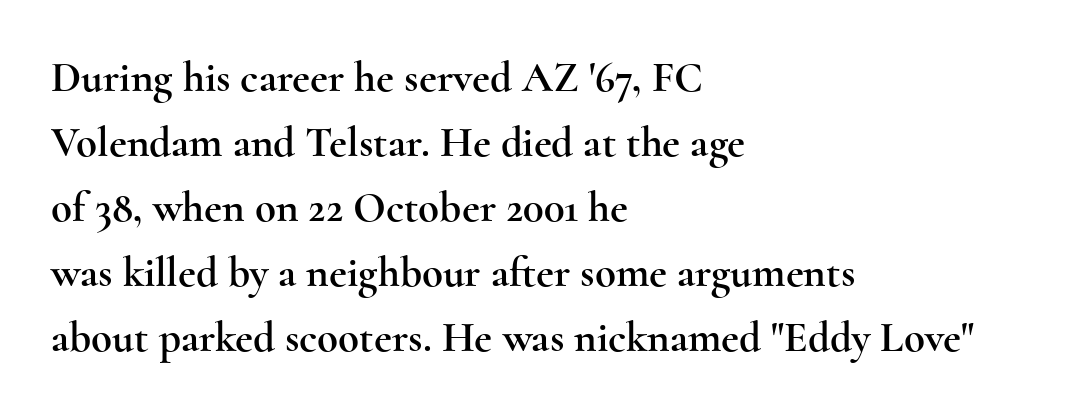
{"serif": "yes", "italic": "no", "width": "wide", "x_height": "small", "monospaced": "no", "underline": "no", "align": "left", "line_spacing": "normal", "line_spacing_ratio": 1.51, "letter_spacing": "normal", "letter_spacing_em": 0.0, "glyph_px": 43}
